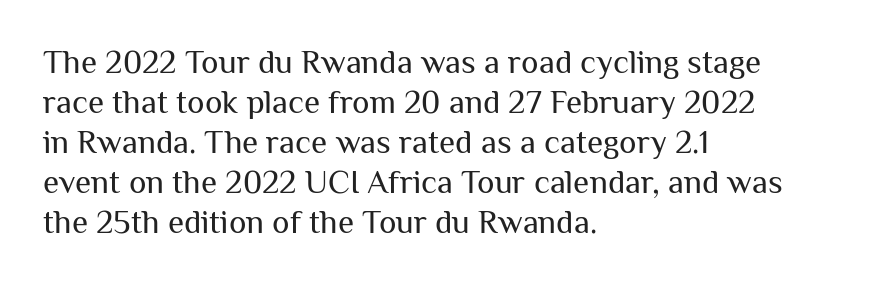
Q: Is the text bold? A: No.
Q: Is the text italic (slanted)? A: No, it is upright.
Q: Is the typeface a serif or a sans-serif typeface? A: Sans-serif.
Q: Is the text underlined? A: No.
Q: How is the paragraph aligned? A: Left-aligned.
Q: Is the spacing between letters normal or unusually wide? A: Normal.
Q: Width (condensed, normal, or wide)? A: Normal.
Q: Stroke contrast? A: Medium.
Q: x-height? A: Medium.
Q: Monospaced? A: No.
